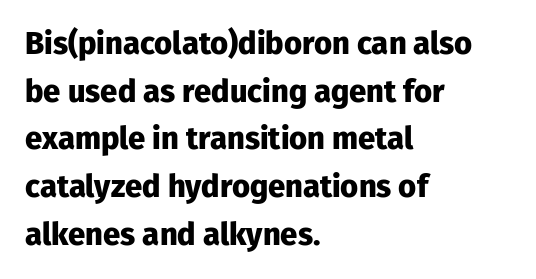
The letters stand straight up with perfectly vertical stems. This block has exactly the height ordinary leading produces. The letterforms sit shoulder to shoulder at normal distance. Letterform terminals end flat and unadorned throughout the passage. Emphasis by weight is at full strength: bold. Do the characters align in a grid? No, the font is proportional.
